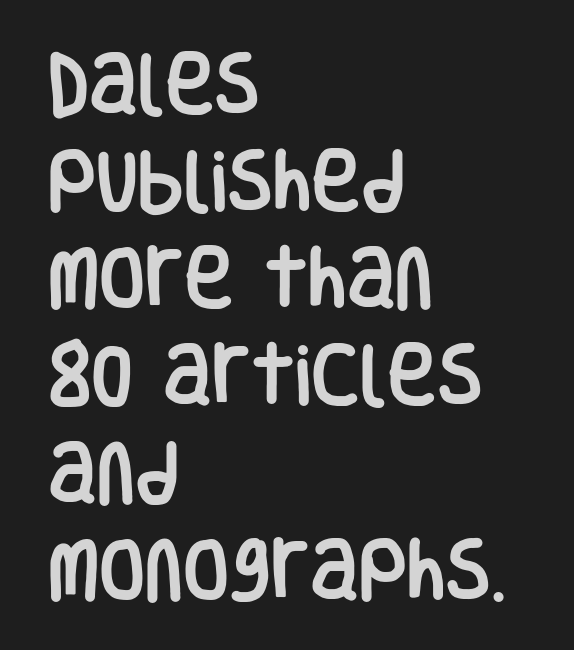
I'd call this a sans setting — the letters go barefoot. A typesetter would call this proportional, since set widths differ per character. The strip under each line holds only bare page. A typesetter would mark this as roman, not italic. If you measured baseline to baseline, you'd find a middling distance.
